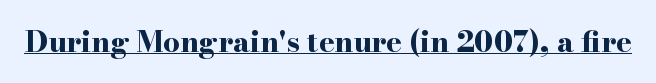
The image shows 29 px bold, wide serif type, upright; set normal letter spacing, underlined; high stroke contrast and a small x-height.
